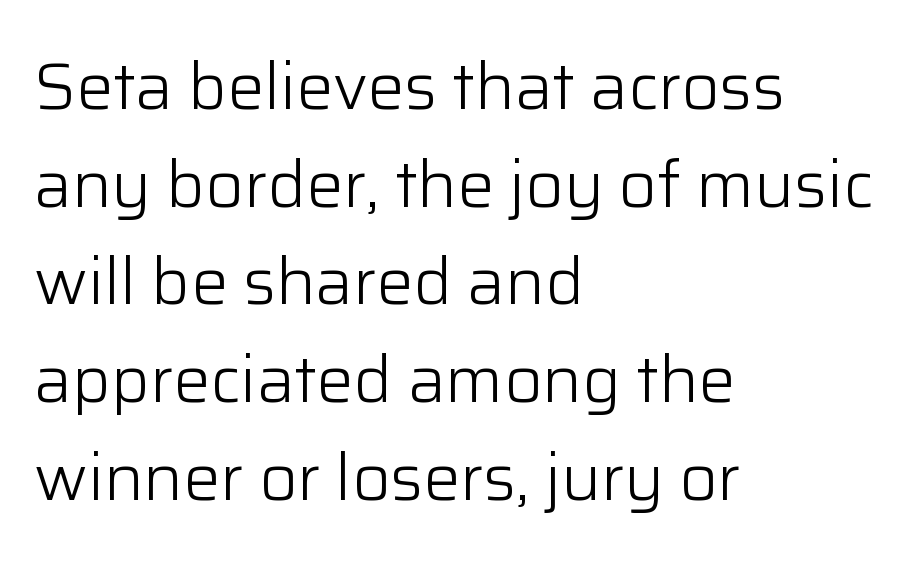
If you drew a line through each stem, it would be perfectly vertical. The face looks like a standard text weight, possibly lighter. Rows of type keep a routine distance in the vertical direction. A classic flush-left, rag-right setting is used for this passage. Nobody drew a line under any word here.
